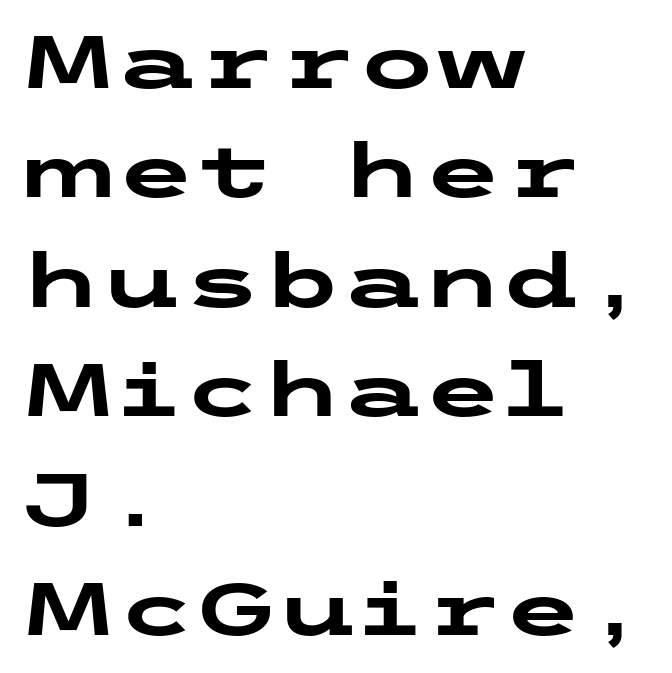
Q: Is the text bold? A: Yes.
Q: Is the text italic (slanted)? A: No, it is upright.
Q: Is the typeface a serif or a sans-serif typeface? A: Sans-serif.
Q: Is the text underlined? A: No.
Q: How is the paragraph aligned? A: Left-aligned.
Q: Is the spacing between letters normal or unusually wide? A: Normal.
Q: Is the spacing between lines tight, normal or loose? A: Normal.
Q: Width (condensed, normal, or wide)? A: Wide.
Q: Stroke contrast? A: Low.
Q: x-height? A: Medium.
